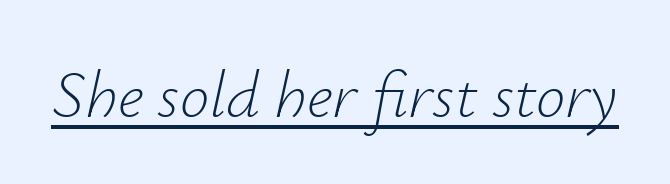
A typesetter would call this zero additional tracking. The passage shown is typed in a proportional face where columns would drift. Quick note: italic. A rule runs beneath these lines of type. Weight class: somewhere from thin through regular.
